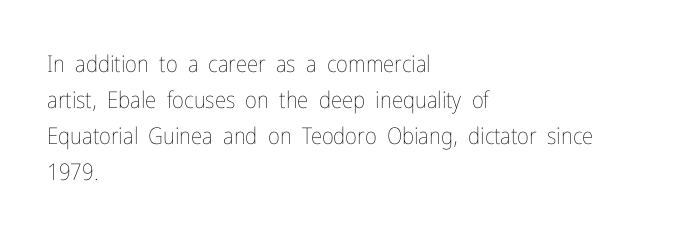
Q: Is the text bold? A: No.
Q: Is the text italic (slanted)? A: No, it is upright.
Q: Is the text underlined? A: No.
Q: How is the paragraph aligned? A: Left-aligned.
Q: Is the spacing between letters normal or unusually wide? A: Normal.
Q: Is the spacing between lines tight, normal or loose? A: Normal.
